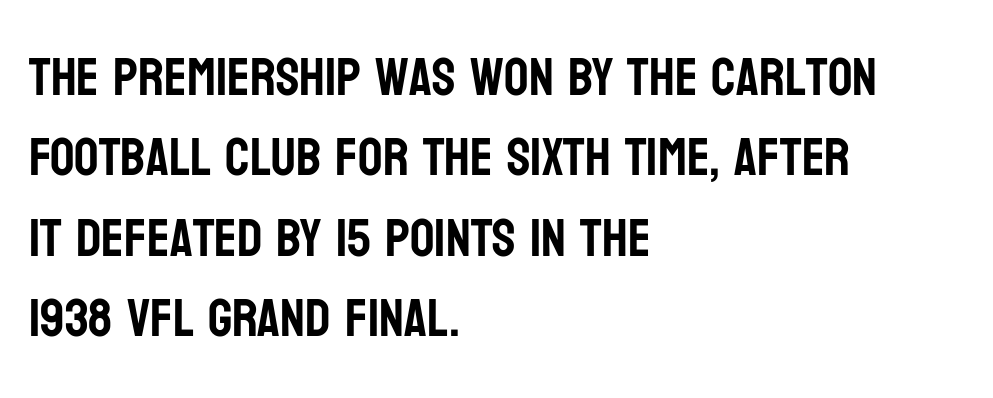
The image shows 54 px condensed sans-serif type, upright; set left-aligned, normal line spacing (1.49x), normal letter spacing, not underlined; low stroke contrast and a large x-height.
